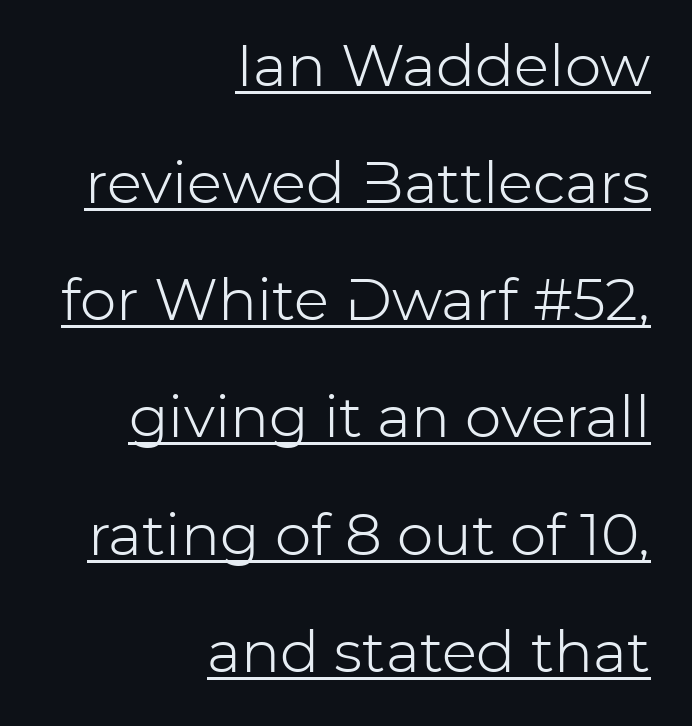
The image shows 58 px light sans-serif type, upright; set right-aligned, loose line spacing (2.02x), normal letter spacing, underlined; low stroke contrast and a medium x-height.
